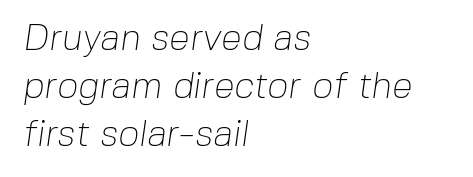
Q: Is the text bold? A: No.
Q: Is the typeface a serif or a sans-serif typeface? A: Sans-serif.
Q: Is the text underlined? A: No.
Q: How is the paragraph aligned? A: Left-aligned.
Q: Is the spacing between letters normal or unusually wide? A: Normal.
Q: Is the spacing between lines tight, normal or loose? A: Normal.
Q: Width (condensed, normal, or wide)? A: Normal.
Q: Stroke contrast? A: Low.
Q: x-height? A: Medium.
Q: Monospaced? A: No.
